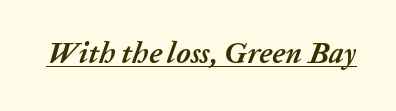
The image shows 30 px semibold type, italic (leaning right); set normal letter spacing, underlined; low stroke contrast and a medium x-height.
